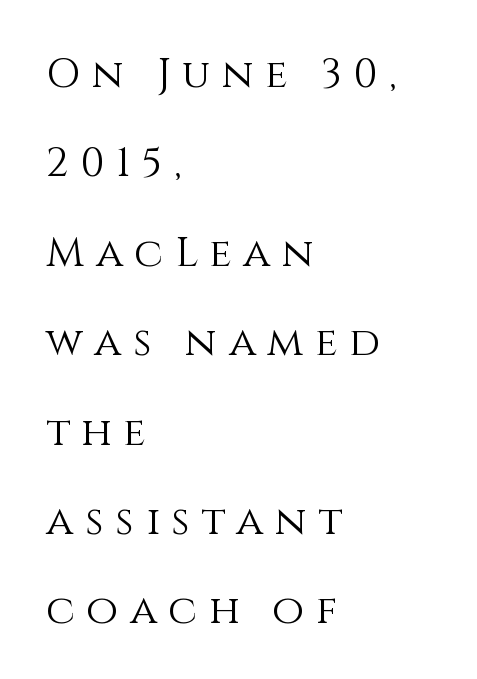
The image shows 41 px light type, upright; set left-aligned, loose line spacing (2.18x), unusually wide letter spacing (+0.28 em), not underlined; medium stroke contrast and a large x-height.
